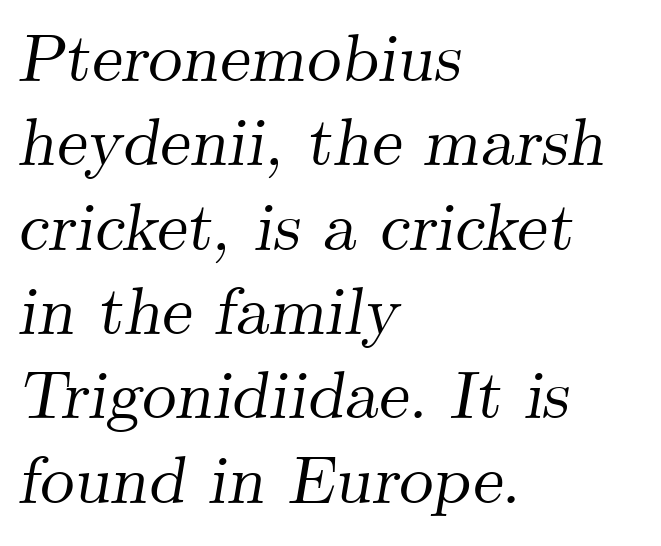
{"serif": "yes", "italic": "yes", "lean": "right", "slant_degrees": 9, "width": "normal", "stroke_contrast": "medium", "x_height": "small", "monospaced": "no", "underline": "no", "align": "left", "line_spacing_ratio": 1.24, "letter_spacing": "normal", "letter_spacing_em": 0.0, "glyph_px": 68}
